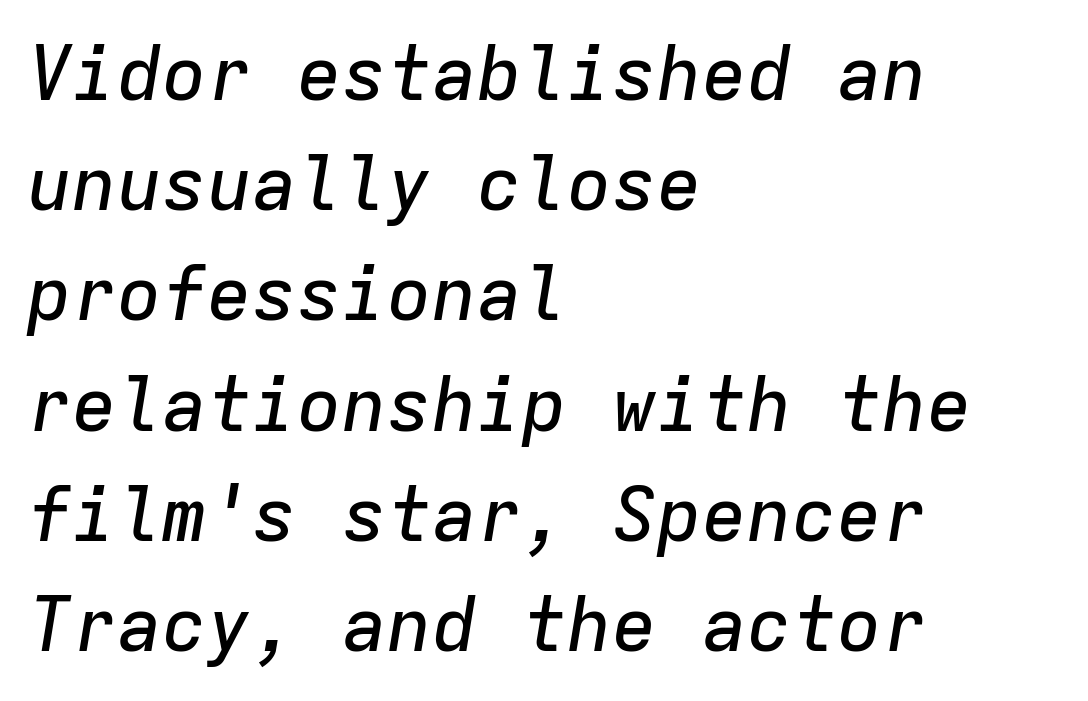
The image shows 75 px text type, italic (leaning right), monospaced; set left-aligned, normal line spacing (1.47x), normal letter spacing, not underlined; low stroke contrast and a medium x-height.
